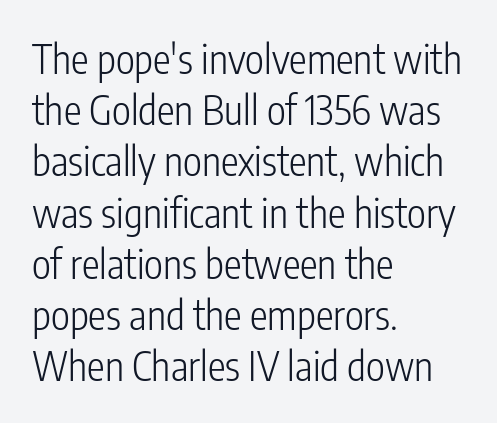
Q: Is the text bold? A: No.
Q: Is the text italic (slanted)? A: No, it is upright.
Q: Is the typeface a serif or a sans-serif typeface? A: Sans-serif.
Q: Is the text underlined? A: No.
Q: How is the paragraph aligned? A: Left-aligned.
Q: Is the spacing between letters normal or unusually wide? A: Normal.
Q: Is the spacing between lines tight, normal or loose? A: Normal.
Q: Width (condensed, normal, or wide)? A: Condensed.
Q: Stroke contrast? A: Low.
Q: x-height? A: Medium.
Q: Monospaced? A: No.
